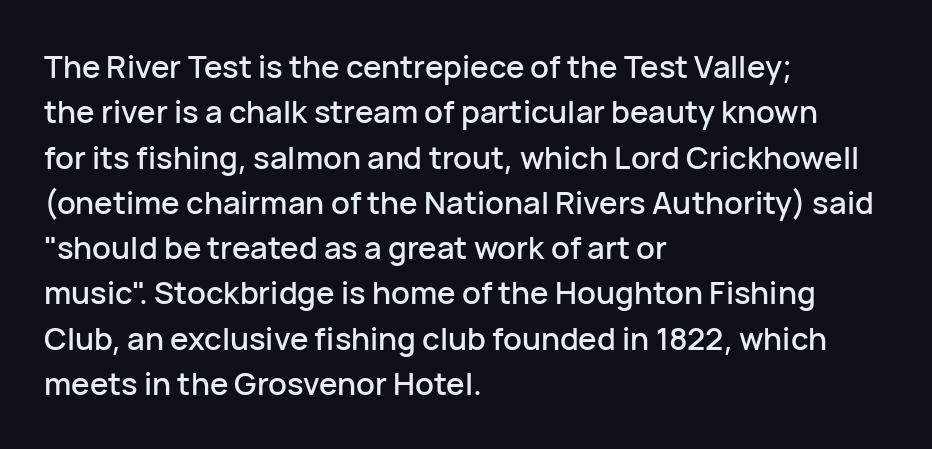
Classification — sans serif. In CSS terms this would be text-align: left. Nothing unusual about the tracking: characters are spaced as the font intends. Summary of vertical rhythm: regular, with standard interline spacing. The specimen omits any rule beneath the text block's lines. These lines were composed using upright roman letters.
